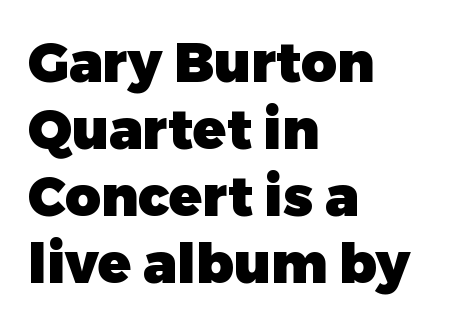
Q: Is the text bold? A: Yes.
Q: Is the text italic (slanted)? A: No, it is upright.
Q: Is the typeface a serif or a sans-serif typeface? A: Sans-serif.
Q: Is the text underlined? A: No.
Q: How is the paragraph aligned? A: Left-aligned.
Q: Is the spacing between letters normal or unusually wide? A: Normal.
Q: Width (condensed, normal, or wide)? A: Normal.
Q: Stroke contrast? A: Low.
Q: x-height? A: Medium.
Q: Monospaced? A: No.
